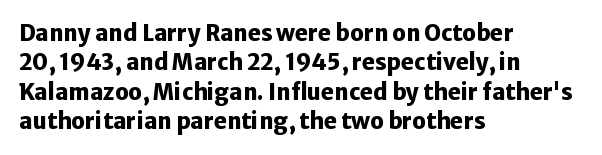
The image shows 22 px bold type, upright; set left-aligned, normal line spacing (1.34x), normal letter spacing, not underlined.
